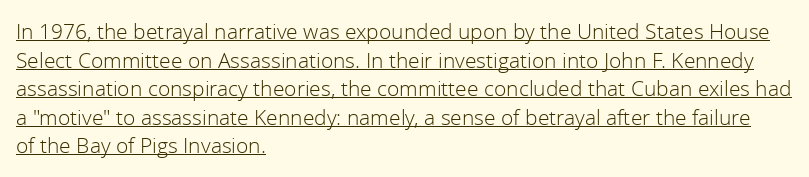
{"italic": "no", "bold": "no", "underline": "yes", "align": "left", "line_spacing": "normal", "line_spacing_ratio": 1.36, "letter_spacing": "normal", "letter_spacing_em": 0.0, "glyph_px": 21}
